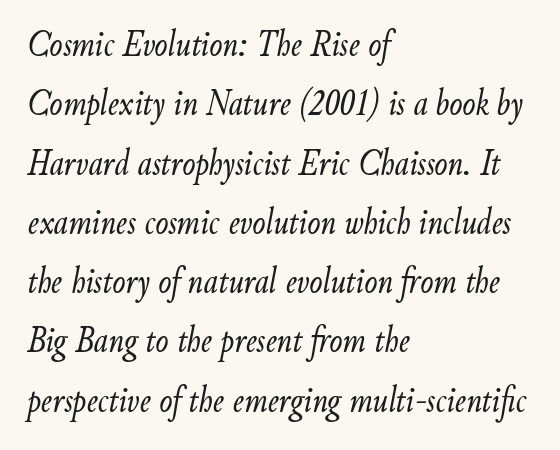
The image shows 39 px light, condensed type, italic (leaning right); set left-aligned, normal line spacing (1.52x), normal letter spacing, not underlined; low stroke contrast and a small x-height.
